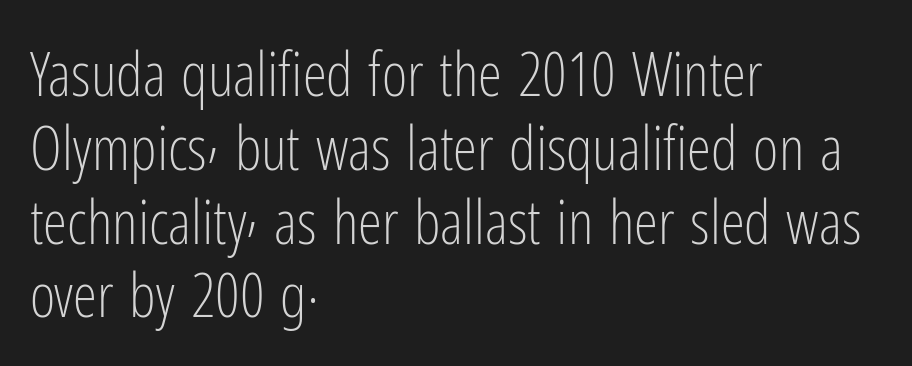
Upright lettering throughout. All the whitespace from short lines collects on the right. Check where the strokes stop: nothing finishes them off — pure sans. Do the characters align in a grid? No, the font is proportional.
